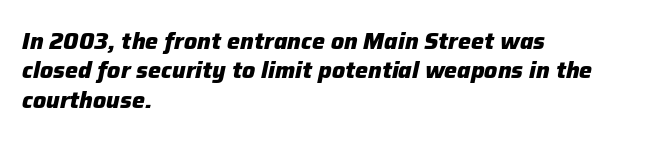
Q: Is the text bold? A: Yes.
Q: Is the text italic (slanted)? A: Yes, it leans right by about 12 degrees.
Q: Is the text underlined? A: No.
Q: How is the paragraph aligned? A: Left-aligned.
Q: Is the spacing between letters normal or unusually wide? A: Normal.
Q: Is the spacing between lines tight, normal or loose? A: Normal.
